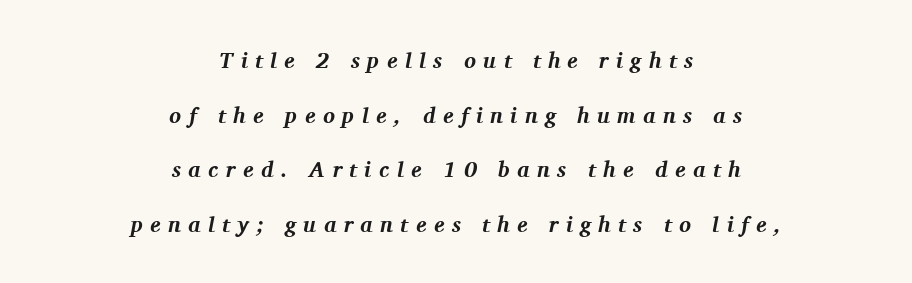
Q: Is the text bold? A: Yes.
Q: Is the text italic (slanted)? A: Yes, it leans right by about 11 degrees.
Q: Is the text underlined? A: No.
Q: How is the paragraph aligned? A: Centered.
Q: Is the spacing between letters normal or unusually wide? A: Unusually wide.
Q: Is the spacing between lines tight, normal or loose? A: Loose.
